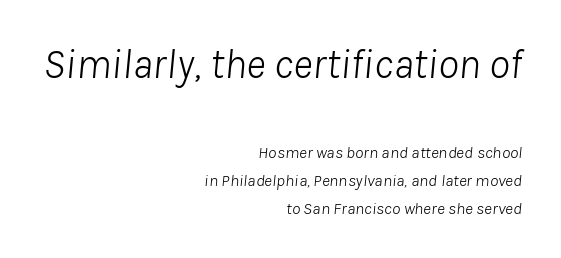
Q: Is the text bold? A: No.
Q: Is the text italic (slanted)? A: Yes, it leans right by about 8 degrees.
Q: Is the text underlined? A: No.
Q: How is the paragraph aligned? A: Right-aligned.
Q: Is the spacing between letters normal or unusually wide? A: Normal.
Q: Is the spacing between lines tight, normal or loose? A: Normal.
Q: Which block of text is set in a larger size, the first (top) or the second (bottom)? A: The first (top) one.
Q: Width (condensed, normal, or wide)? A: Normal.
Q: Stroke contrast? A: Low.
Q: x-height? A: Medium.
Q: Monospaced? A: No.
